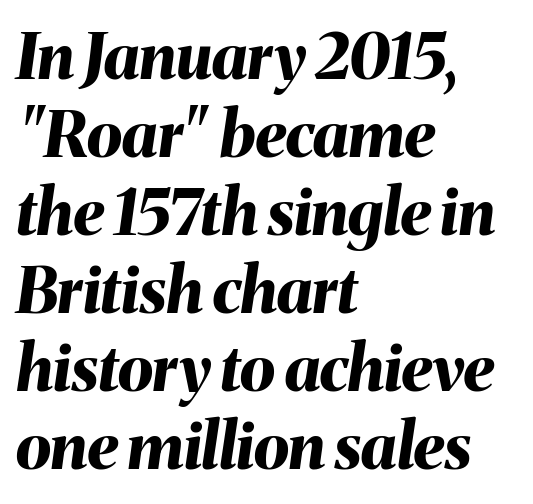
{"italic": "yes", "lean": "right", "slant_degrees": 8, "bold": "yes", "weight": "bold", "width": "normal", "stroke_contrast": "medium", "x_height": "medium", "monospaced": "no", "underline": "no", "align": "left", "line_spacing_ratio": 1.22, "letter_spacing": "normal", "letter_spacing_em": 0.0, "glyph_px": 64}
